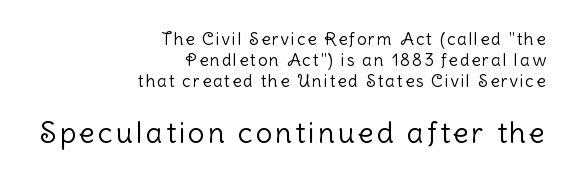
{"serif": "no", "italic": "no", "bold": "no", "weight": "light", "width": "normal", "stroke_contrast": "low", "x_height": "medium", "monospaced": "no", "underline": "no", "align": "right", "line_spacing_ratio": 1.24, "larger_block": "second", "size_ratio": 1.71, "glyph_px": 29}
